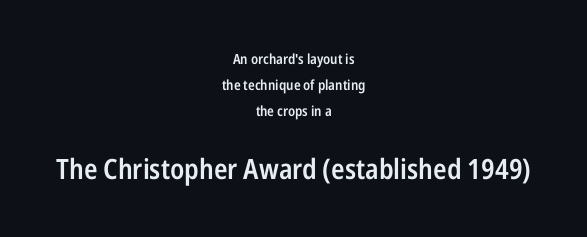
{"serif": "no", "italic": "no", "bold": "semi", "weight": "semibold", "width": "condensed", "stroke_contrast": "low", "x_height": "medium", "monospaced": "no", "underline": "no", "align": "center", "line_spacing_ratio": 1.84, "letter_spacing": "normal", "letter_spacing_em": 0.0, "larger_block": "second", "size_ratio": 2.0, "glyph_px": 28}
